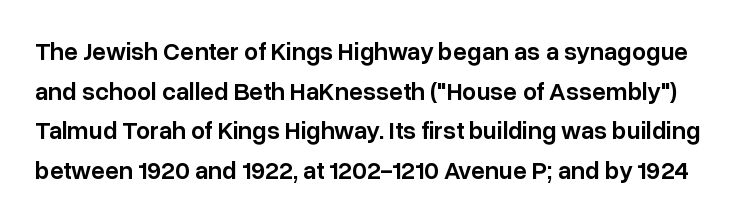
Type without underlining. Rendered with straight, roman letterforms. Caption: semibold face, moderately heavy strokes. Vertically, the passage feels balanced, rows spaced as you'd expect. Each word holds together tightly as a unit, with standard inter-letter gaps.
